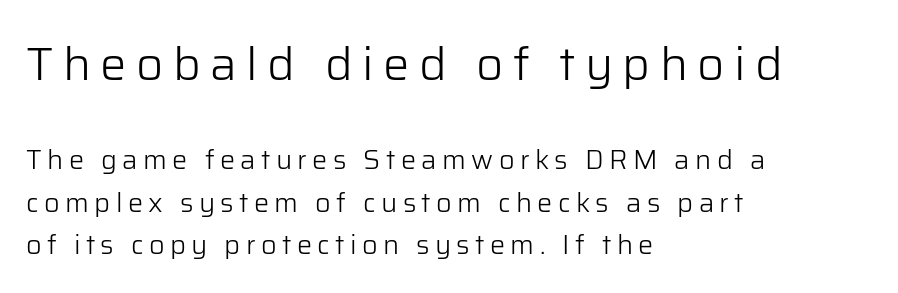
{"serif": "no", "italic": "no", "bold": "no", "weight": "light", "width": "normal", "stroke_contrast": "low", "x_height": "medium", "monospaced": "no", "underline": "no", "align": "left", "line_spacing": "normal", "line_spacing_ratio": 1.58, "letter_spacing": "wide", "letter_spacing_em": 0.2, "larger_block": "first", "size_ratio": 1.74, "glyph_px": 47}
